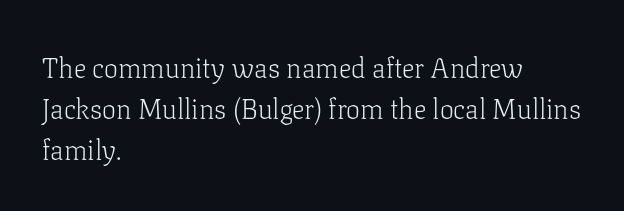
The image shows 28 px light serif type, upright; set left-aligned, normal line spacing (1.46x), normal letter spacing, not underlined; low stroke contrast and a medium x-height.
